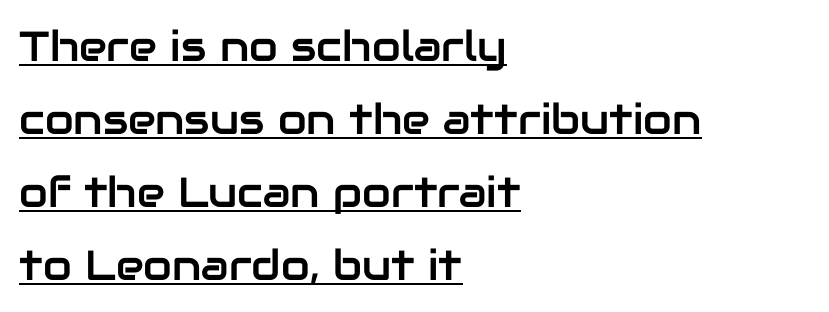
{"serif": "no", "italic": "no", "width": "normal", "stroke_contrast": "low", "x_height": "medium", "monospaced": "no", "underline": "yes", "align": "left", "line_spacing_ratio": 1.74, "letter_spacing": "normal", "letter_spacing_em": 0.0, "glyph_px": 42}
